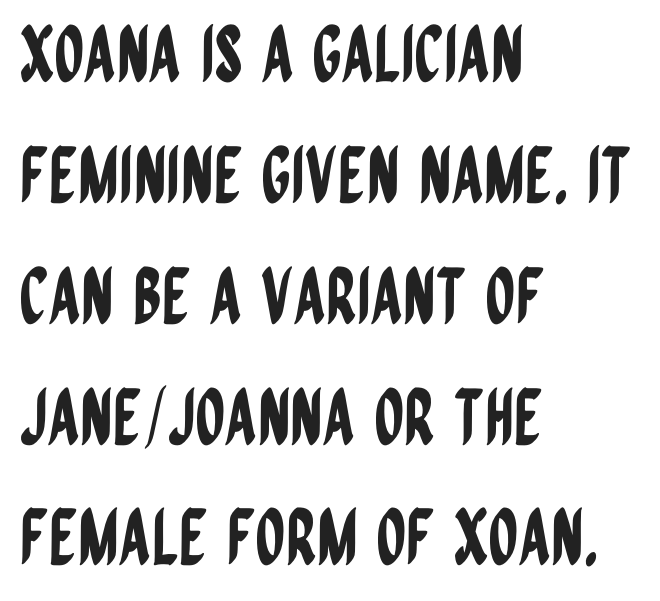
The image shows 76 px condensed sans-serif type, upright; set left-aligned, normal line spacing (1.59x), normal letter spacing, not underlined; low stroke contrast and a large x-height.
